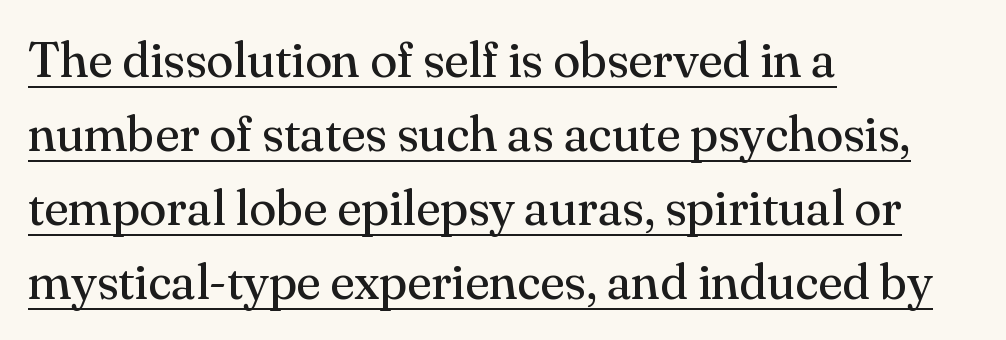
{"serif": "yes", "italic": "no", "bold": "no", "weight": "regular", "width": "normal", "stroke_contrast": "medium", "x_height": "small", "monospaced": "no", "underline": "yes", "align": "left", "line_spacing": "normal", "line_spacing_ratio": 1.48, "letter_spacing": "normal", "letter_spacing_em": 0.0, "glyph_px": 50}
